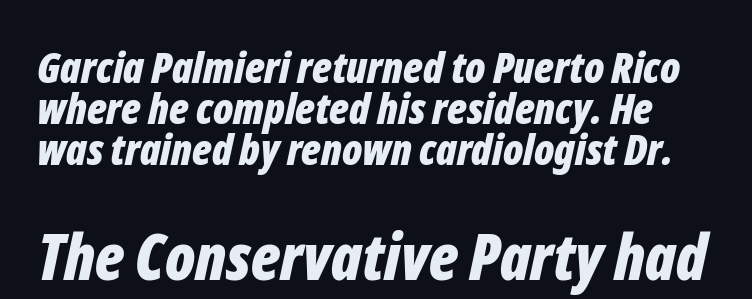
Q: Is the text bold? A: Yes.
Q: Is the text italic (slanted)? A: Yes, it leans right by about 12 degrees.
Q: Is the text underlined? A: No.
Q: Is the spacing between letters normal or unusually wide? A: Normal.
Q: Is the spacing between lines tight, normal or loose? A: Tight.
Q: Which block of text is set in a larger size, the first (top) or the second (bottom)? A: The second (bottom) one.
Q: Width (condensed, normal, or wide)? A: Condensed.
Q: Stroke contrast? A: Low.
Q: x-height? A: Medium.
Q: Monospaced? A: No.
